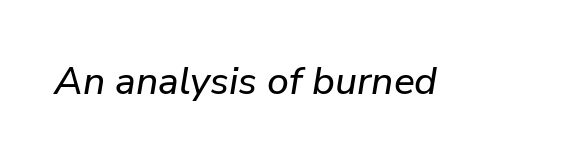
{"italic": "yes", "lean": "right", "slant_degrees": 9, "width": "normal", "stroke_contrast": "low", "x_height": "medium", "monospaced": "no", "underline": "no", "letter_spacing": "normal", "letter_spacing_em": 0.0, "glyph_px": 39}
